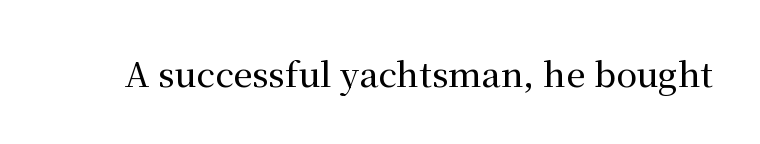
A typesetter would mark this as roman, not italic. Varying glyph widths throughout — classic text-font behaviour. The letters carry serifs — small finishing strokes at the ends of their stems. Plain, unruled lines of type. Look at the tracking — it's just the regular setting, nothing added.
